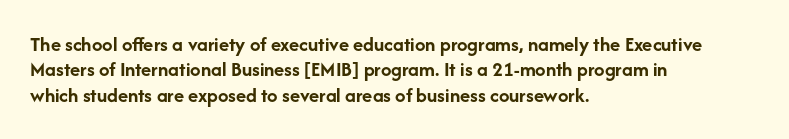
Q: Is the text bold? A: Yes.
Q: Is the text italic (slanted)? A: No, it is upright.
Q: Is the text underlined? A: No.
Q: How is the paragraph aligned? A: Left-aligned.
Q: Is the spacing between letters normal or unusually wide? A: Normal.
